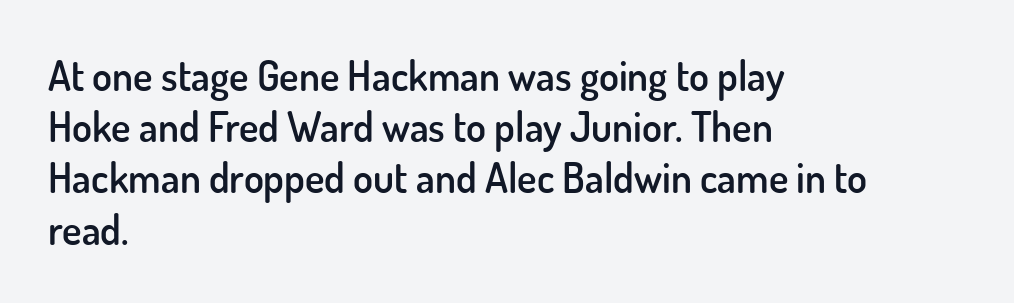
Q: Is the text bold? A: Semi-bold.
Q: Is the text italic (slanted)? A: No, it is upright.
Q: Is the typeface a serif or a sans-serif typeface? A: Sans-serif.
Q: Is the text underlined? A: No.
Q: How is the paragraph aligned? A: Left-aligned.
Q: Is the spacing between letters normal or unusually wide? A: Normal.
Q: Is the spacing between lines tight, normal or loose? A: Normal.
Q: Width (condensed, normal, or wide)? A: Normal.
Q: Stroke contrast? A: Low.
Q: x-height? A: Small.
Q: Monospaced? A: No.
